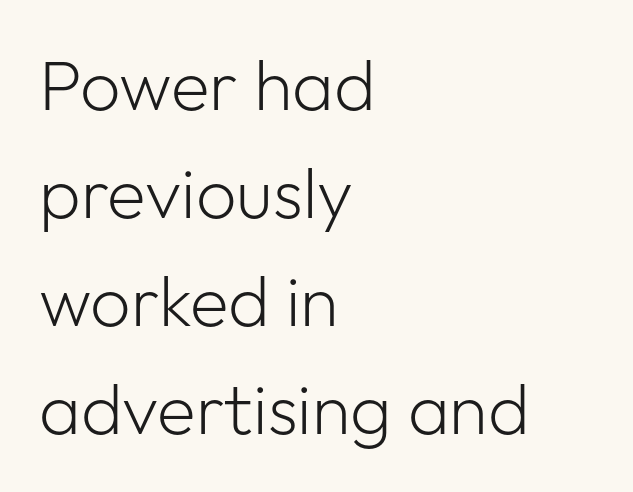
Q: Is the text bold? A: No.
Q: Is the text italic (slanted)? A: No, it is upright.
Q: Is the typeface a serif or a sans-serif typeface? A: Sans-serif.
Q: Is the text underlined? A: No.
Q: How is the paragraph aligned? A: Left-aligned.
Q: Is the spacing between letters normal or unusually wide? A: Normal.
Q: Is the spacing between lines tight, normal or loose? A: Normal.
Q: Width (condensed, normal, or wide)? A: Normal.
Q: Stroke contrast? A: Low.
Q: x-height? A: Medium.
Q: Monospaced? A: No.
